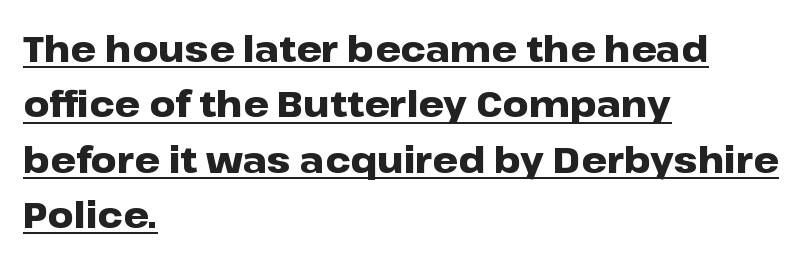
{"serif": "no", "italic": "no", "bold": "yes", "weight": "heavy", "width": "wide", "stroke_contrast": "low", "x_height": "medium", "monospaced": "no", "underline": "yes", "align": "left", "line_spacing": "normal", "line_spacing_ratio": 1.54, "letter_spacing": "normal", "letter_spacing_em": 0.0, "glyph_px": 36}
